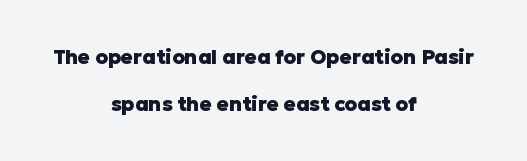
Q: Is the text bold? A: Yes.
Q: Is the text italic (slanted)? A: No, it is upright.
Q: Is the text underlined? A: No.
Q: How is the paragraph aligned? A: Centered.
Q: Is the spacing between letters normal or unusually wide? A: Normal.
Q: Is the spacing between lines tight, normal or loose? A: Loose.
